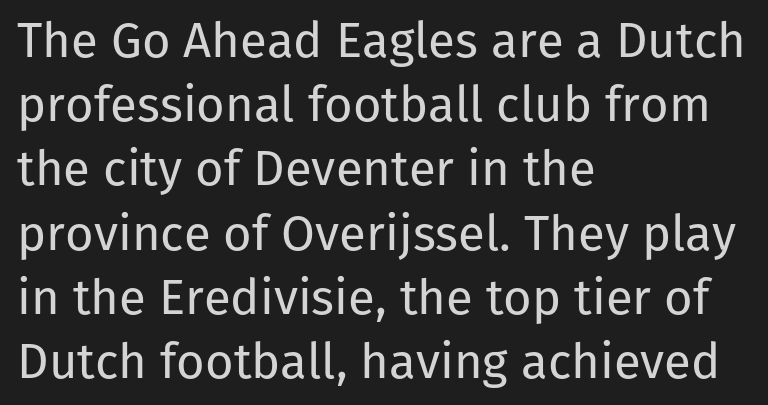
Q: Is the text bold? A: No.
Q: Is the text italic (slanted)? A: No, it is upright.
Q: Is the typeface a serif or a sans-serif typeface? A: Sans-serif.
Q: Is the text underlined? A: No.
Q: How is the paragraph aligned? A: Left-aligned.
Q: Is the spacing between letters normal or unusually wide? A: Normal.
Q: Is the spacing between lines tight, normal or loose? A: Normal.
Q: Width (condensed, normal, or wide)? A: Normal.
Q: Stroke contrast? A: Low.
Q: x-height? A: Medium.
Q: Monospaced? A: No.
